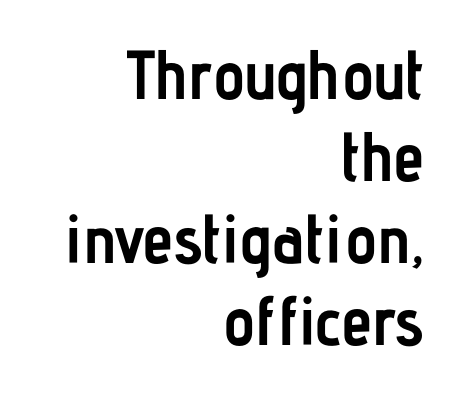
Q: Is the text bold? A: Yes.
Q: Is the text italic (slanted)? A: No, it is upright.
Q: Is the typeface a serif or a sans-serif typeface? A: Sans-serif.
Q: Is the text underlined? A: No.
Q: How is the paragraph aligned? A: Right-aligned.
Q: Is the spacing between letters normal or unusually wide? A: Normal.
Q: Width (condensed, normal, or wide)? A: Condensed.
Q: Stroke contrast? A: Low.
Q: x-height? A: Medium.
Q: Monospaced? A: No.
